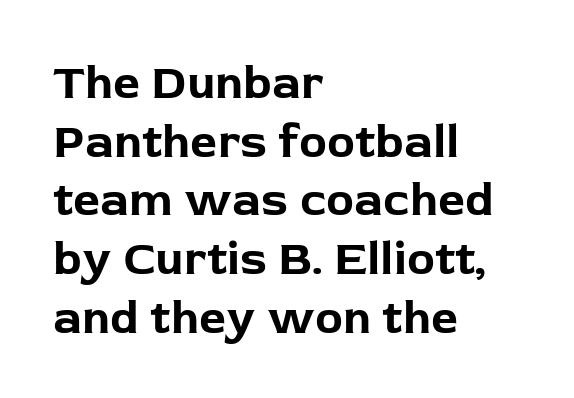
This sample has the flowing, uneven cadence of proportional lettering. Has an underline been added? It has not. This sample uses a sans-serif face. Students, this is bold: see how much ink each stroke carries.
